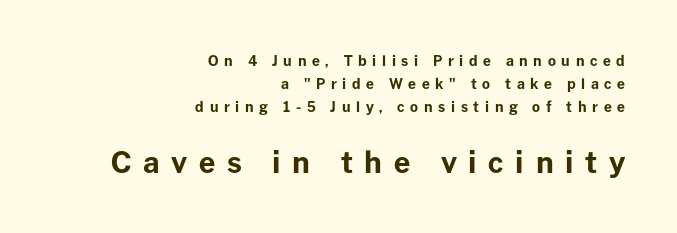
Q: Is the text bold? A: Yes.
Q: Is the text italic (slanted)? A: No, it is upright.
Q: Is the typeface a serif or a sans-serif typeface? A: Sans-serif.
Q: Is the text underlined? A: No.
Q: How is the paragraph aligned? A: Right-aligned.
Q: Is the spacing between letters normal or unusually wide? A: Unusually wide.
Q: Is the spacing between lines tight, normal or loose? A: Normal.
Q: Which block of text is set in a larger size, the first (top) or the second (bottom)? A: The second (bottom) one.
Q: Width (condensed, normal, or wide)? A: Normal.
Q: Stroke contrast? A: Low.
Q: x-height? A: Medium.
Q: Monospaced? A: No.
